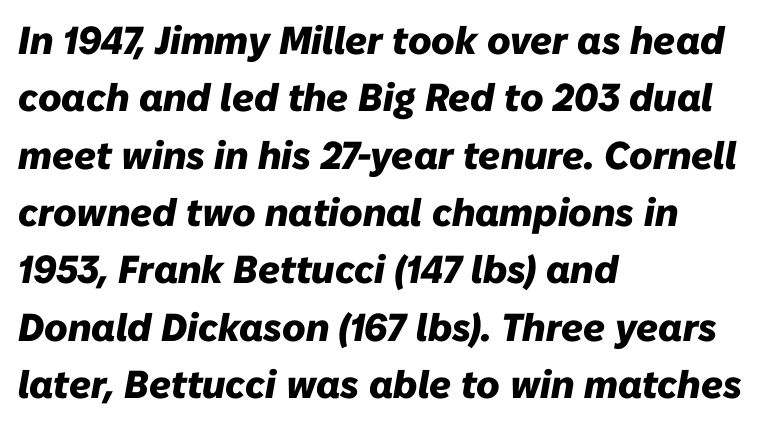
Q: Is the text bold? A: Yes.
Q: Is the text italic (slanted)? A: Yes, it leans right by about 10 degrees.
Q: Is the text underlined? A: No.
Q: How is the paragraph aligned? A: Left-aligned.
Q: Is the spacing between letters normal or unusually wide? A: Normal.
Q: Is the spacing between lines tight, normal or loose? A: Normal.
Q: Width (condensed, normal, or wide)? A: Normal.
Q: Stroke contrast? A: Low.
Q: x-height? A: Medium.
Q: Monospaced? A: No.
